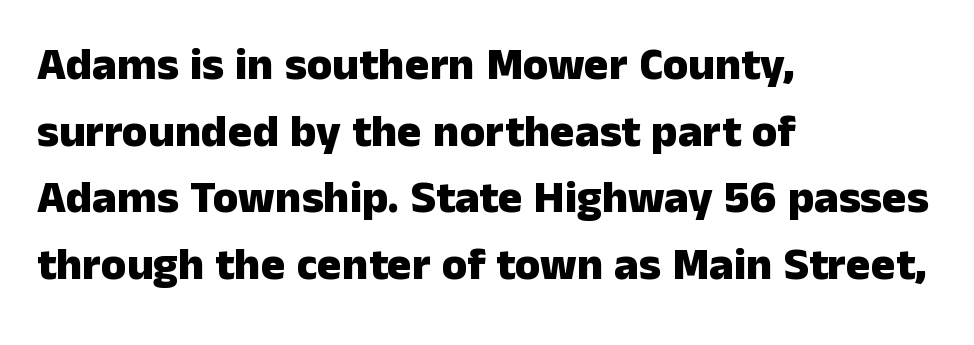
Students, observe: this is what conventionally led text looks like. Short and long lines alike share a common starting point at left. Plenty of ink on the page — the face is bold. Ordinary non-slanted type is in use. The foot of each line stays bare and open. Regarding serifs, this sample does without them.
